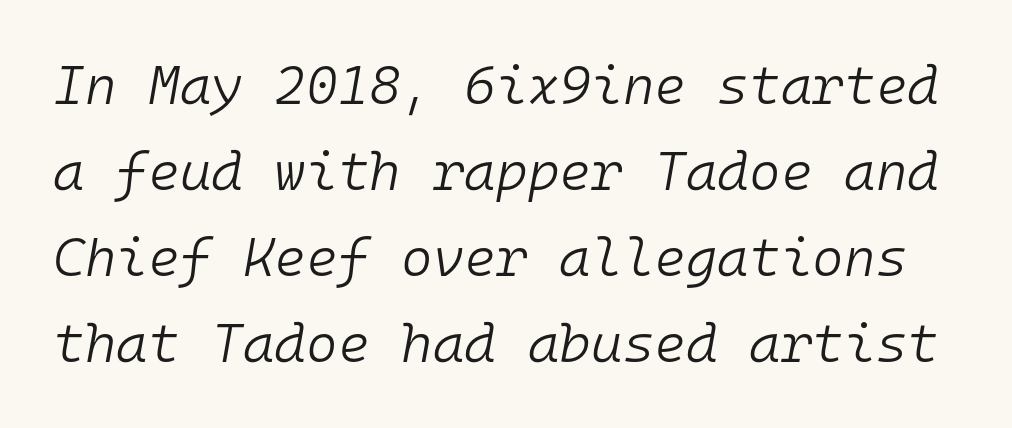
{"italic": "yes", "lean": "right", "slant_degrees": 10, "bold": "no", "weight": "light", "width": "normal", "stroke_contrast": "low", "x_height": "medium", "monospaced": "yes", "underline": "no", "line_spacing": "normal", "line_spacing_ratio": 1.59, "letter_spacing": "normal", "letter_spacing_em": 0.0, "glyph_px": 54}
